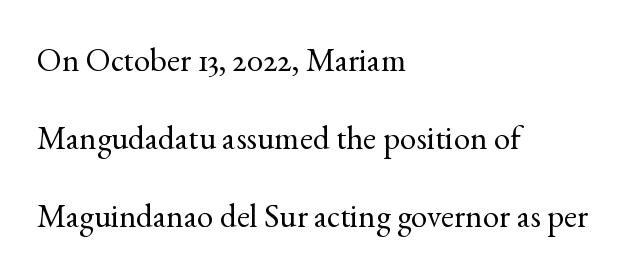
Q: Is the text bold? A: No.
Q: Is the text italic (slanted)? A: No, it is upright.
Q: Is the typeface a serif or a sans-serif typeface? A: Serif.
Q: Is the text underlined? A: No.
Q: How is the paragraph aligned? A: Left-aligned.
Q: Is the spacing between letters normal or unusually wide? A: Normal.
Q: Is the spacing between lines tight, normal or loose? A: Loose.
Q: Width (condensed, normal, or wide)? A: Normal.
Q: x-height? A: Small.
Q: Monospaced? A: No.
